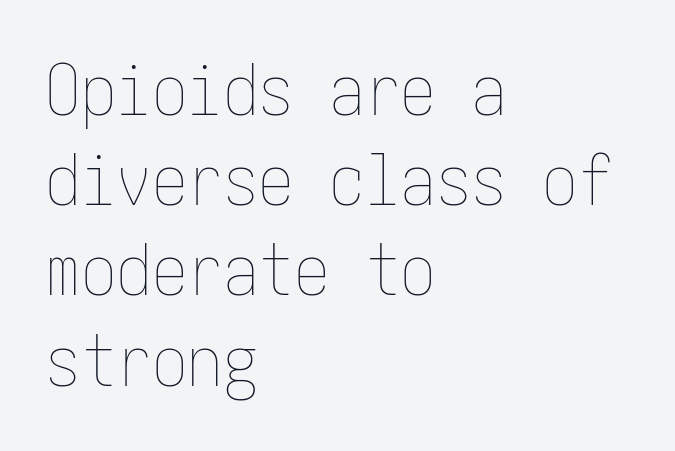
{"italic": "no", "bold": "no", "weight": "thin", "width": "condensed", "stroke_contrast": "low", "x_height": "medium", "underline": "no", "align": "left", "line_spacing": "normal", "line_spacing_ratio": 1.27, "letter_spacing": "normal", "letter_spacing_em": 0.0, "glyph_px": 71}
